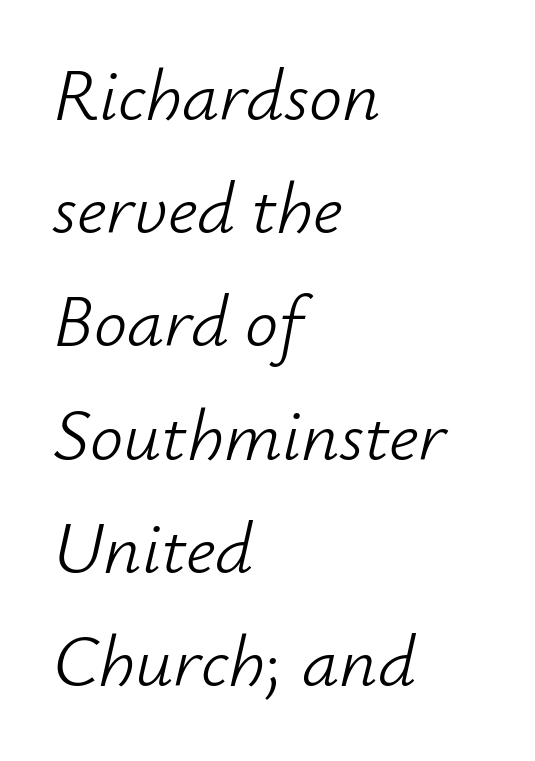
{"italic": "yes", "lean": "right", "slant_degrees": 12, "bold": "no", "weight": "light", "width": "normal", "stroke_contrast": "low", "x_height": "small", "monospaced": "no", "underline": "no", "align": "left", "line_spacing": "normal", "line_spacing_ratio": 1.53, "letter_spacing": "normal", "letter_spacing_em": 0.0, "glyph_px": 74}
